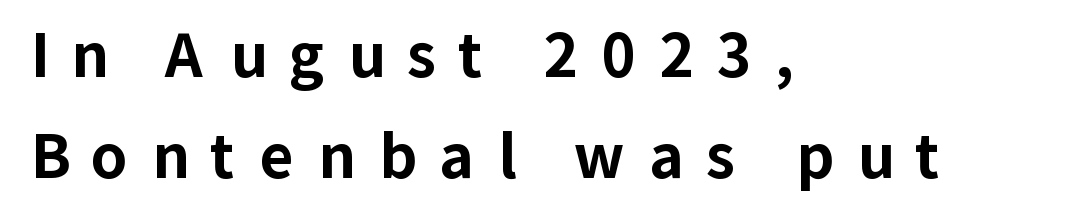
The image shows 59 px bold sans-serif type, upright; set left-aligned, line spacing 1.72x, unusually wide letter spacing (+0.39 em), not underlined; low stroke contrast and a medium x-height.
